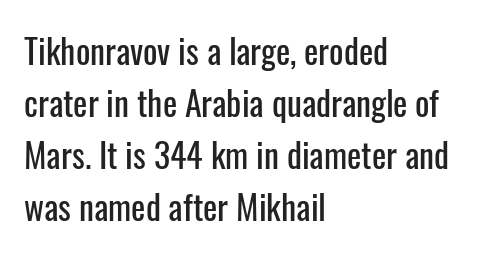
The image shows 34 px condensed sans-serif type, upright; set left-aligned, normal line spacing (1.53x), normal letter spacing, not underlined; low stroke contrast and a medium x-height.
